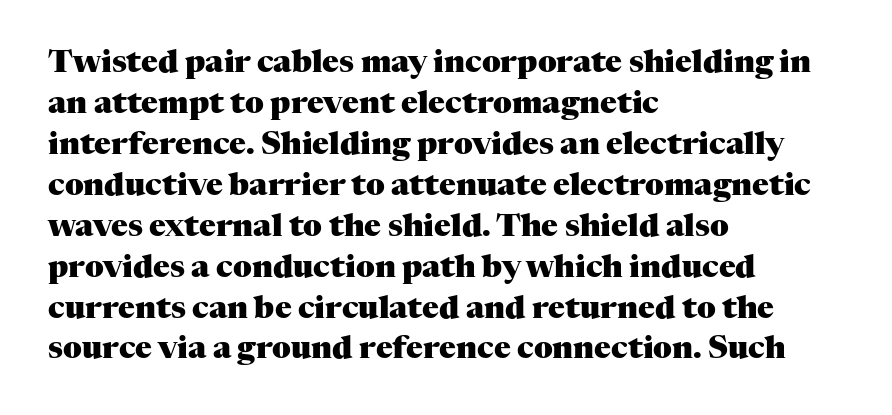
Descenders hang freely into open space. Font category for this specimen: serif. Short note: letters normally spaced. Which margin do the lines hug? The left one — the right edge is uneven.
